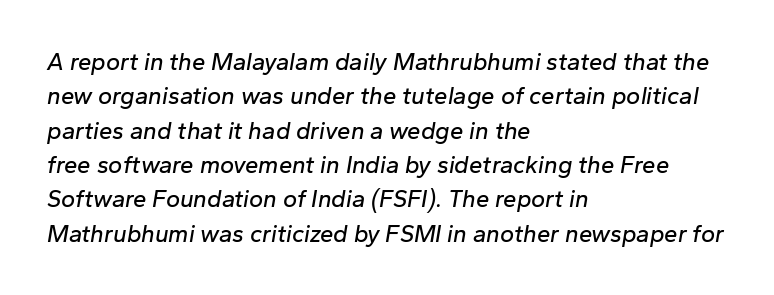
A classic flush-left, rag-right setting is used for this passage. Quick note: italic. Reading down the column, the eye jumps a familiar distance to each next line. The strip under each line holds only bare page. Nobody touched the tracking dial on this one.
